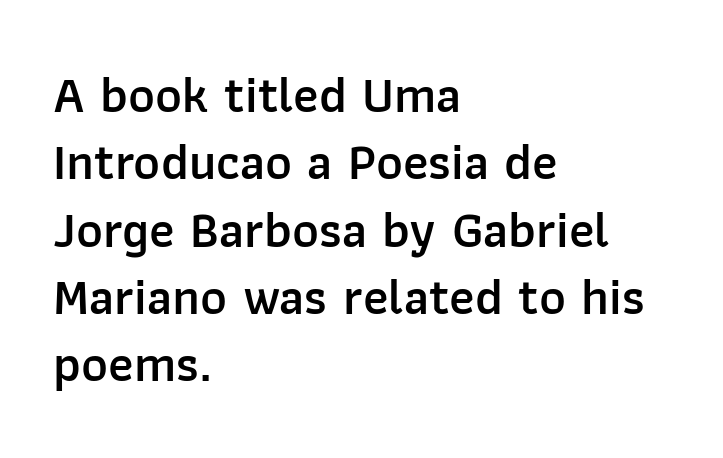
The image shows 51 px semibold sans-serif type, upright; set left-aligned, normal line spacing (1.32x), normal letter spacing, not underlined; low stroke contrast and a medium x-height.
